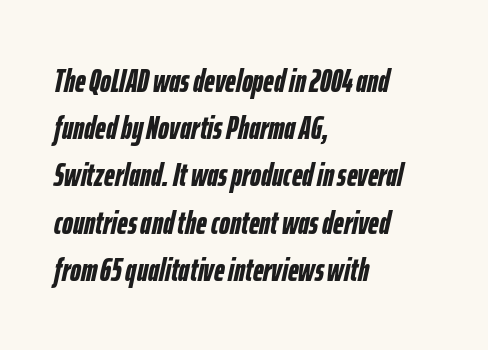
{"italic": "yes", "lean": "right", "slant_degrees": 12, "bold": "yes", "weight": "semibold", "width": "condensed", "stroke_contrast": "low", "x_height": "medium", "monospaced": "no", "underline": "no", "align": "left", "line_spacing": "normal", "line_spacing_ratio": 1.43, "letter_spacing": "normal", "letter_spacing_em": 0.0, "glyph_px": 33}
